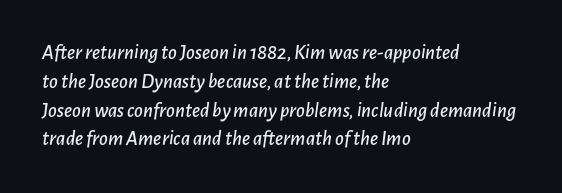
It's the slanting kind of type. Any mark beneath the type? The region is blank. Is the block centered? No — it sits flush against the left margin. Interline gaps are of average width in this sample.
